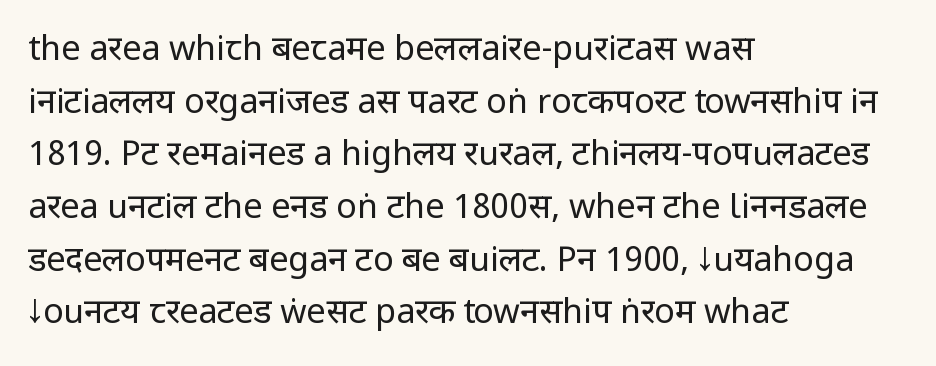
Q: Is the text bold? A: No.
Q: Is the text italic (slanted)? A: No, it is upright.
Q: Is the typeface a serif or a sans-serif typeface? A: Sans-serif.
Q: Is the text underlined? A: No.
Q: How is the paragraph aligned? A: Left-aligned.
Q: Is the spacing between letters normal or unusually wide? A: Normal.
Q: Is the spacing between lines tight, normal or loose? A: Normal.
Q: Width (condensed, normal, or wide)? A: Condensed.
Q: Stroke contrast? A: Low.
Q: x-height? A: Large.
Q: Monospaced? A: No.
